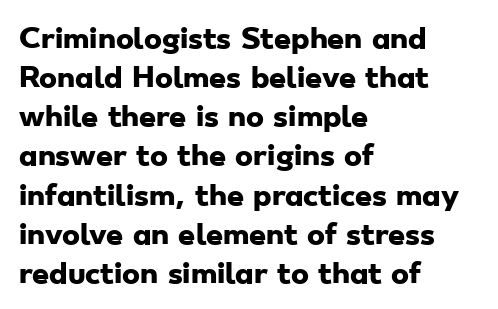
In terms of leading, this rendering sits right in the middle. Has an underline been added? It has not. In terms of weight, the rendering is a true, heavy bold. Each word holds together tightly as a unit, with standard inter-letter gaps.
